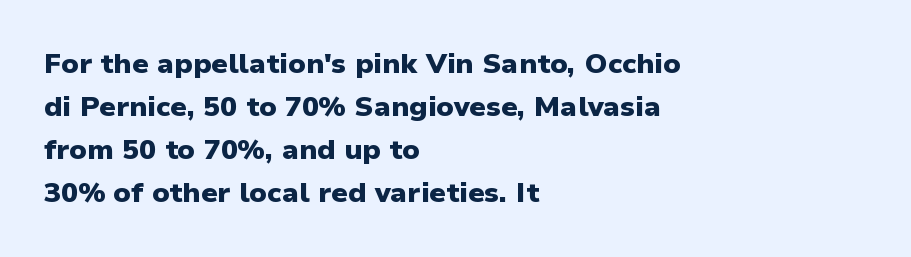
Q: Is the text bold? A: Yes.
Q: Is the text italic (slanted)? A: No, it is upright.
Q: Is the typeface a serif or a sans-serif typeface? A: Sans-serif.
Q: Is the text underlined? A: No.
Q: How is the paragraph aligned? A: Left-aligned.
Q: Is the spacing between letters normal or unusually wide? A: Normal.
Q: Is the spacing between lines tight, normal or loose? A: Normal.
Q: Width (condensed, normal, or wide)? A: Normal.
Q: Stroke contrast? A: Low.
Q: x-height? A: Medium.
Q: Monospaced? A: No.
